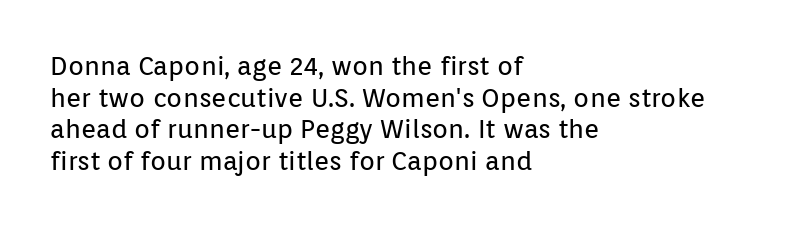
The image shows 26 px text type, upright; set left-aligned, line spacing 1.22x, normal letter spacing, not underlined.
